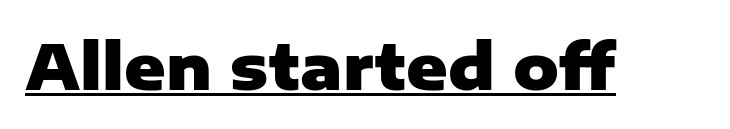
{"serif": "no", "italic": "no", "bold": "yes", "weight": "heavy", "width": "normal", "stroke_contrast": "low", "x_height": "medium", "monospaced": "no", "underline": "yes", "letter_spacing": "normal", "letter_spacing_em": 0.0, "glyph_px": 63}
